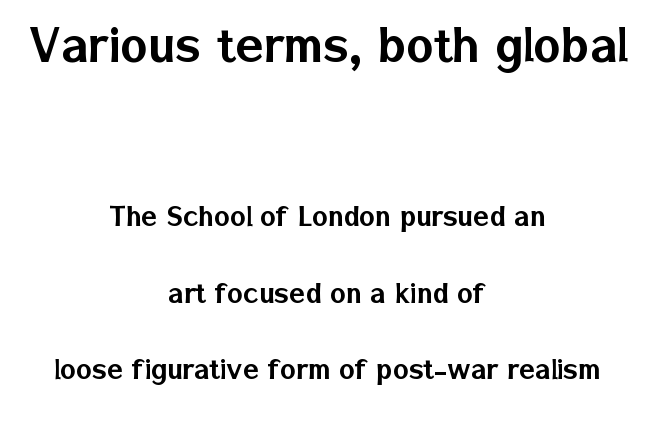
The image shows 58 px sans-serif type, upright; set centered, loose line spacing (2.32x), normal letter spacing, not underlined; the first (top) block is 1.76x larger; low stroke contrast and a medium x-height.
